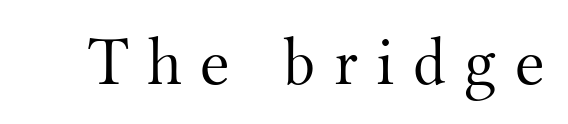
Q: Is the text bold? A: No.
Q: Is the text italic (slanted)? A: No, it is upright.
Q: Is the typeface a serif or a sans-serif typeface? A: Serif.
Q: Is the text underlined? A: No.
Q: Is the spacing between letters normal or unusually wide? A: Unusually wide.
Q: Width (condensed, normal, or wide)? A: Normal.
Q: Stroke contrast? A: Medium.
Q: x-height? A: Small.
Q: Monospaced? A: No.
